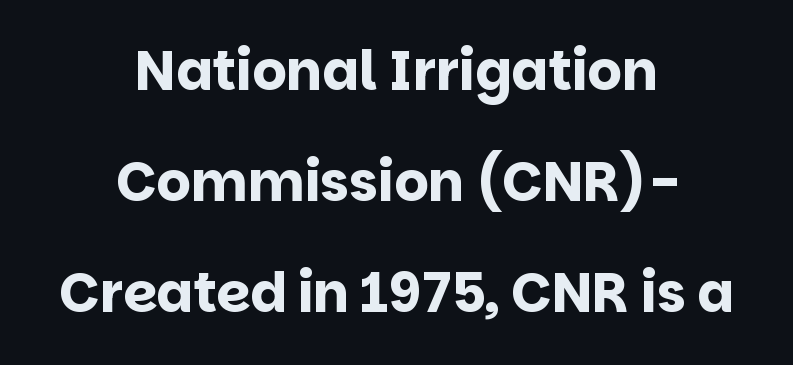
Q: Is the text bold? A: Yes.
Q: Is the text italic (slanted)? A: No, it is upright.
Q: Is the typeface a serif or a sans-serif typeface? A: Sans-serif.
Q: Is the text underlined? A: No.
Q: How is the paragraph aligned? A: Centered.
Q: Is the spacing between letters normal or unusually wide? A: Normal.
Q: Is the spacing between lines tight, normal or loose? A: Loose.
Q: Width (condensed, normal, or wide)? A: Normal.
Q: Stroke contrast? A: Low.
Q: x-height? A: Large.
Q: Monospaced? A: No.
